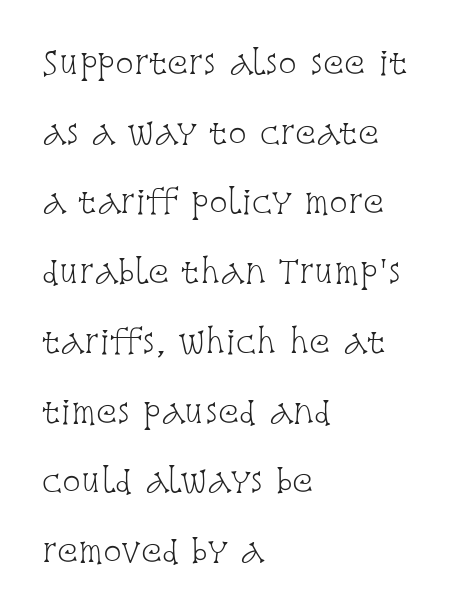
The image shows 31 px light, condensed serif type, upright; set left-aligned, loose line spacing (2.25x), normal letter spacing, not underlined; low stroke contrast and a large x-height.
